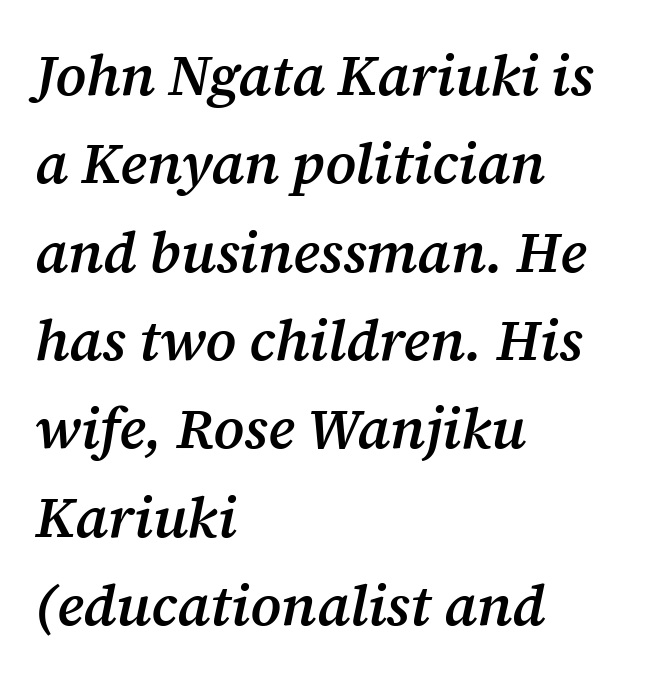
Q: Is the text bold? A: Semi-bold.
Q: Is the text italic (slanted)? A: Yes, it leans right by about 12 degrees.
Q: Is the typeface a serif or a sans-serif typeface? A: Serif.
Q: Is the text underlined? A: No.
Q: How is the paragraph aligned? A: Left-aligned.
Q: Is the spacing between letters normal or unusually wide? A: Normal.
Q: Is the spacing between lines tight, normal or loose? A: Normal.
Q: Width (condensed, normal, or wide)? A: Normal.
Q: Stroke contrast? A: Medium.
Q: x-height? A: Medium.
Q: Monospaced? A: No.
